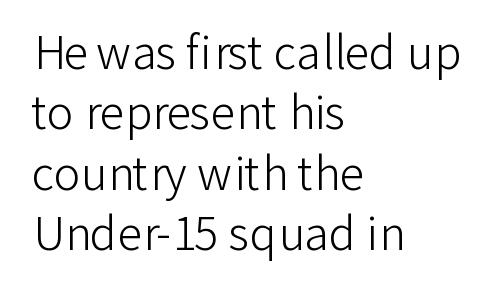
Note: no serifs on the glyphs. This sample has the flowing, uneven cadence of proportional lettering. A typesetter would call this zero additional tracking. Just letters on the line, the space beneath them empty. Summary of weight: not heavy and not bold.
